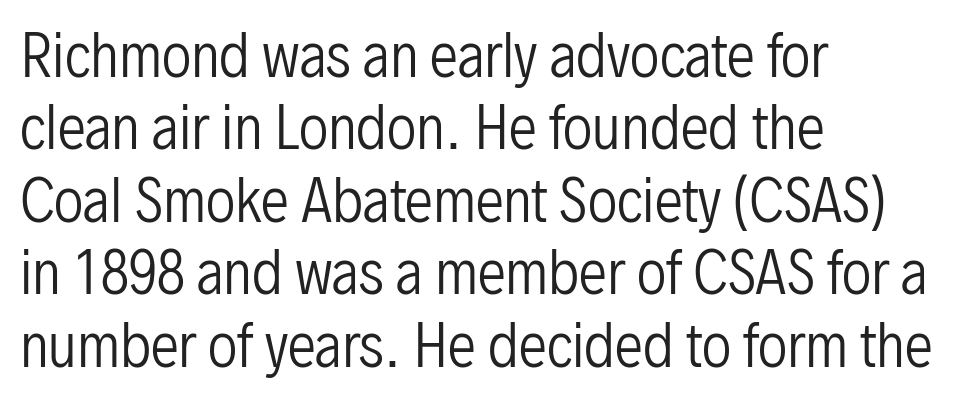
The image shows 57 px regular-weight, condensed sans-serif type, upright; set left-aligned, normal line spacing (1.27x), normal letter spacing, not underlined; low stroke contrast and a medium x-height.
